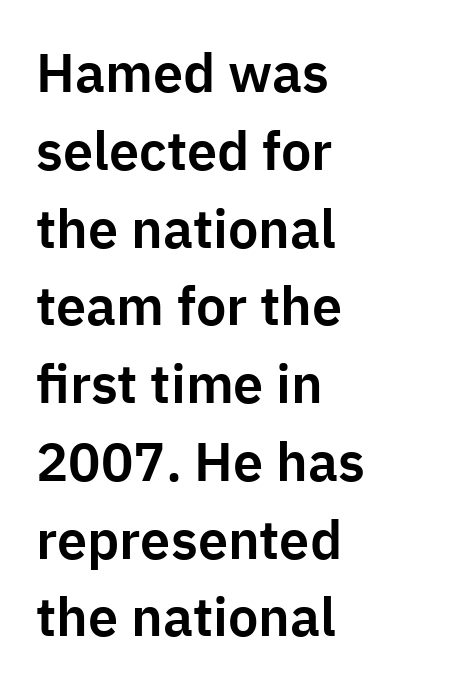
Italic: no, the glyphs are upright roman. The passage shown is not underscored anywhere. Think of a printed novel: that variable character pitch is what you see here. Observe the absence of serifs on each vertical stroke in this sample. Horizontal alignment here is leftward, the default for most running prose. Students, observe: this is what conventionally led text looks like.
